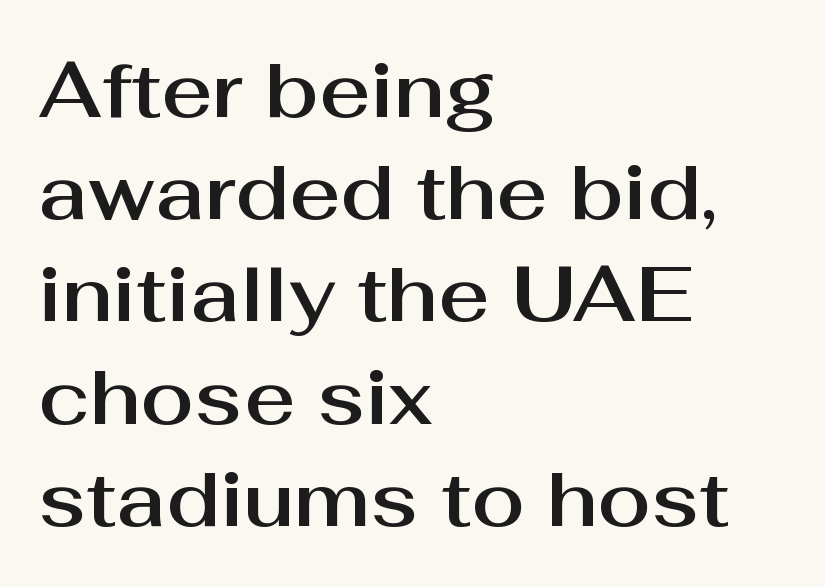
Is this a fixed-width face? No — the glyphs have proportional, varying widths. Regarding serifs, this sample does without them. The passage is arranged the way most books set body copy — flush left. This rendering features lettering with no underline.
